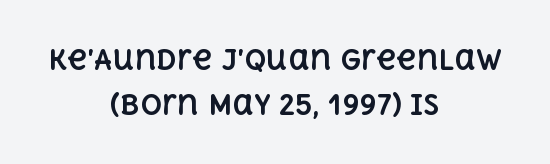
{"italic": "no", "bold": "yes", "underline": "no", "align": "center", "line_spacing": "normal", "line_spacing_ratio": 1.66, "letter_spacing": "normal", "letter_spacing_em": 0.0, "glyph_px": 27}
